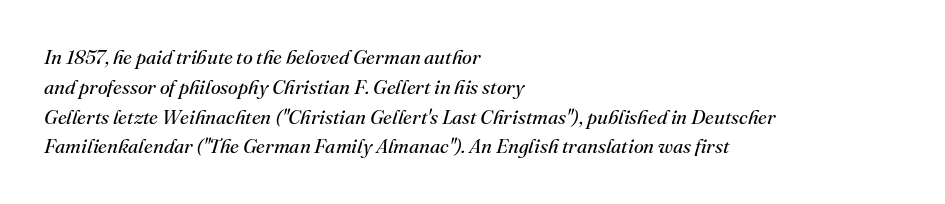
Is the block centered? No — it sits flush against the left margin. Would a proofreader flag this as italicized? Yes. The glyphs are unaccompanied by any horizontal stroke below them. Is there much room between lines? A standard amount, neither cramped nor airy.
